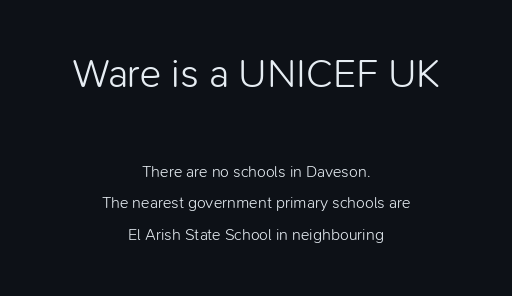
No extra ink here — the face is not bold. This rendering leaves character spacing at its baseline value. A typesetter would label this face a sans. The words here are not underlined. One-word summary of the alignment: center.
